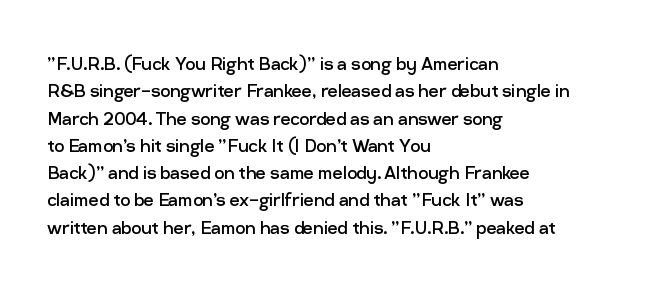
Rendered with straight, roman letterforms. Weight: not bold — regular or lighter. Words appear dense and cohesive because spacing is normal. Horizontal alignment here is leftward, the default for most running prose. A clean baseline with only descenders dipping below it.
